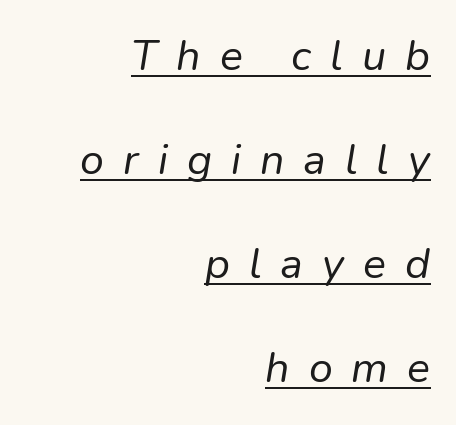
The image shows 43 px regular-weight type, italic (leaning right); set right-aligned, loose line spacing (2.42x), unusually wide letter spacing (+0.44 em), underlined; low stroke contrast and a medium x-height.
